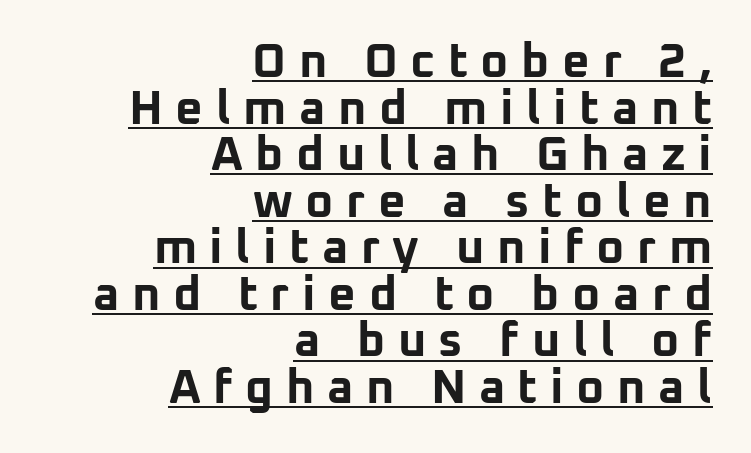
Varying glyph widths throughout — classic text-font behaviour. The font is running at its bold setting. Quick note: interline space is minimal. Stroke terminals: plain, sans-serif. Every row of glyphs terminates at an identical x-position on the right. What stands out about the letter spacing? Its width — letters are far apart.
